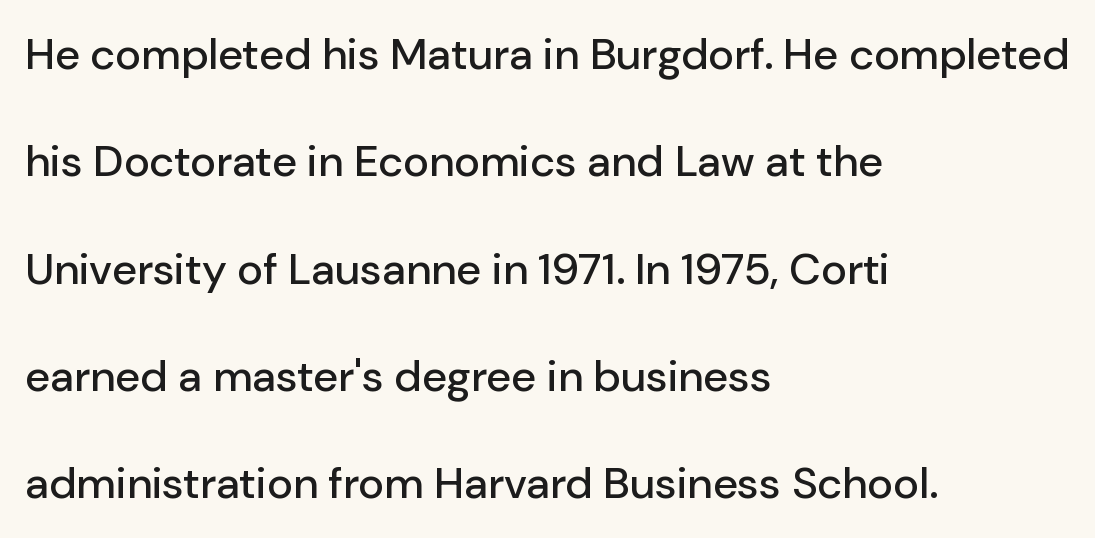
The image shows 44 px sans-serif type, upright; set left-aligned, loose line spacing (2.44x), normal letter spacing, not underlined; low stroke contrast and a medium x-height.
